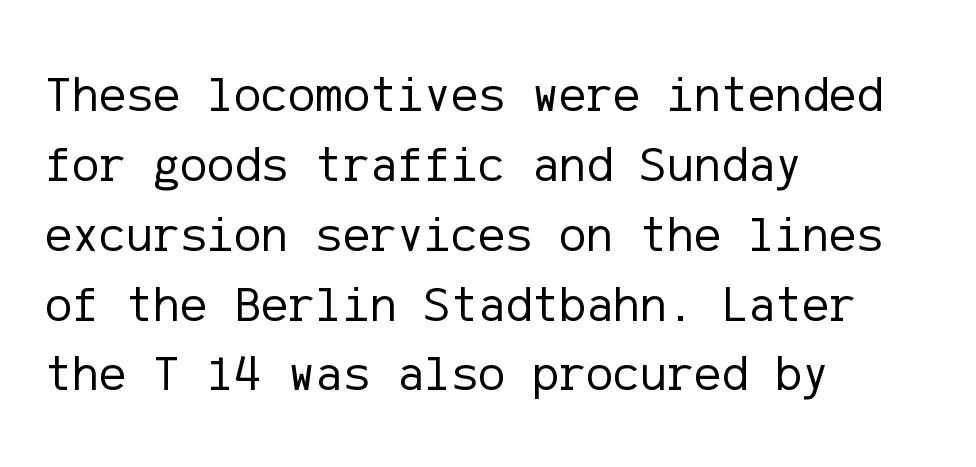
Q: Is the text bold? A: No.
Q: Is the text italic (slanted)? A: No, it is upright.
Q: Is the typeface a serif or a sans-serif typeface? A: Sans-serif.
Q: Is the text underlined? A: No.
Q: How is the paragraph aligned? A: Left-aligned.
Q: Is the spacing between letters normal or unusually wide? A: Normal.
Q: Is the spacing between lines tight, normal or loose? A: Normal.
Q: Width (condensed, normal, or wide)? A: Normal.
Q: Stroke contrast? A: Low.
Q: x-height? A: Medium.
